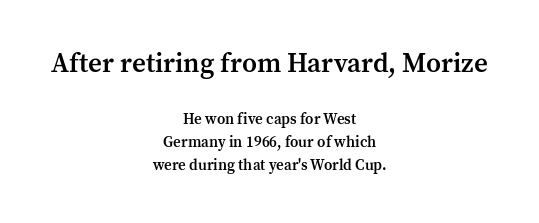
Emphasis by weight is partial: semibold. Caption: multi-line text, centered on the measure. These two chunks differ in scale, with the top chunk taking the larger measure. Is there much room between lines? A standard amount, neither cramped nor airy. The tracking reads as untouched default to a designer's eye.
